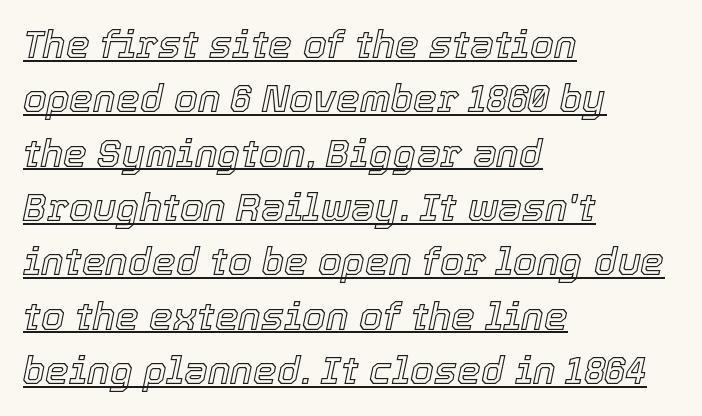
Teacher's note: observe the even left margin — that is flush-left alignment. Think of a printed novel: that variable character pitch is what you see here. The face used here has a pronounced slope to its letters. One glance says typical: line gaps are just what's usual. Tracking here is standard; glyphs follow each other at the usual distance. Does a line run under the words? Yes, clearly.
